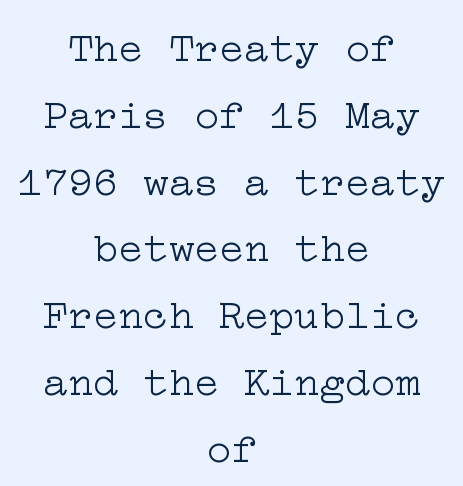
{"serif": "yes", "italic": "no", "bold": "no", "weight": "light", "width": "wide", "stroke_contrast": "low", "x_height": "medium", "underline": "no", "align": "center", "line_spacing": "normal", "line_spacing_ratio": 1.59, "letter_spacing": "normal", "letter_spacing_em": 0.0, "glyph_px": 42}
